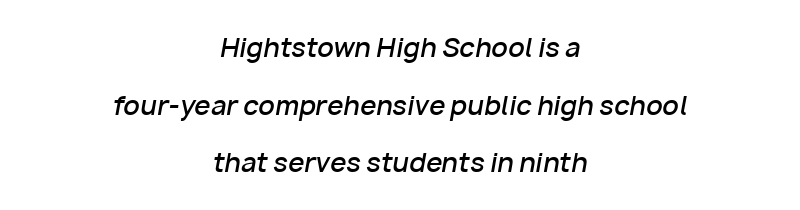
Q: Is the text bold? A: Semi-bold.
Q: Is the text italic (slanted)? A: Yes, it leans right by about 10 degrees.
Q: Is the text underlined? A: No.
Q: How is the paragraph aligned? A: Centered.
Q: Is the spacing between letters normal or unusually wide? A: Normal.
Q: Is the spacing between lines tight, normal or loose? A: Loose.
